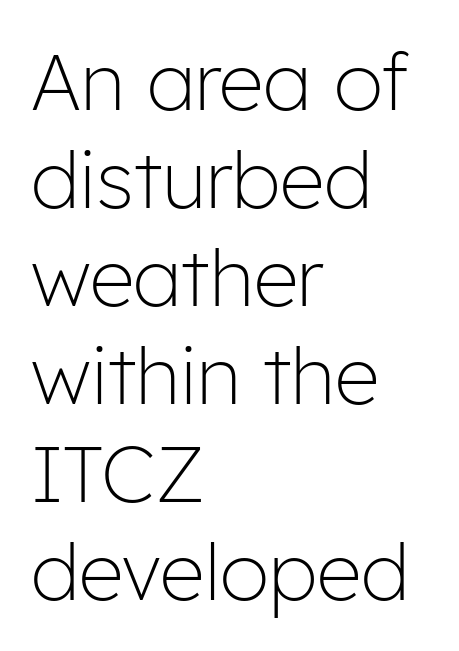
The image shows 79 px light sans-serif type, upright; set left-aligned, line spacing 1.24x, normal letter spacing, not underlined; low stroke contrast and a medium x-height.
